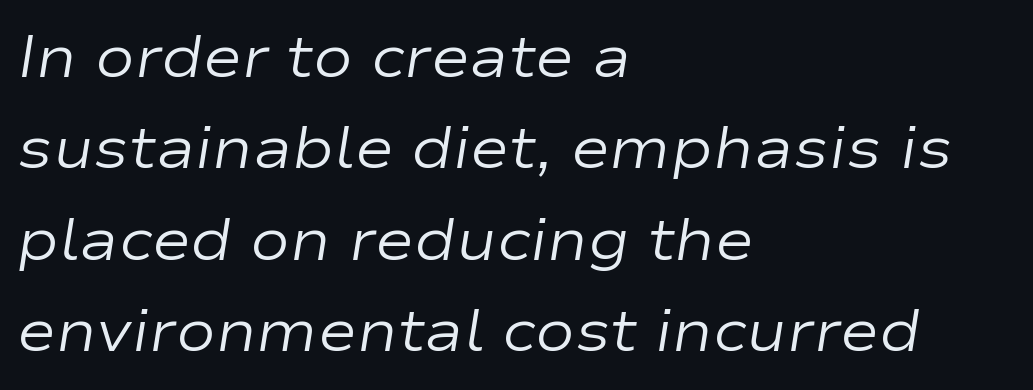
Does the copy run flush right? No — it runs flush left. Honestly, there is no underline to notice here at all. This sample keeps an unexceptional amount of space between lines. A quiet, ordinary-to-light weight characterises the typeface. Looking at the ascenders, they clearly lean. Each word holds together tightly as a unit, with standard inter-letter gaps.
